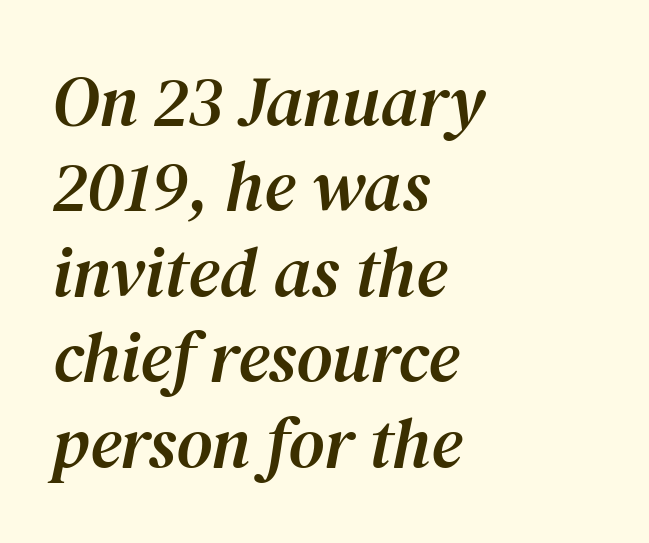
{"serif": "yes", "italic": "yes", "lean": "right", "slant_degrees": 12, "width": "normal", "stroke_contrast": "medium", "x_height": "medium", "monospaced": "no", "underline": "no", "align": "left", "line_spacing_ratio": 1.22, "letter_spacing": "normal", "letter_spacing_em": 0.0, "glyph_px": 70}
